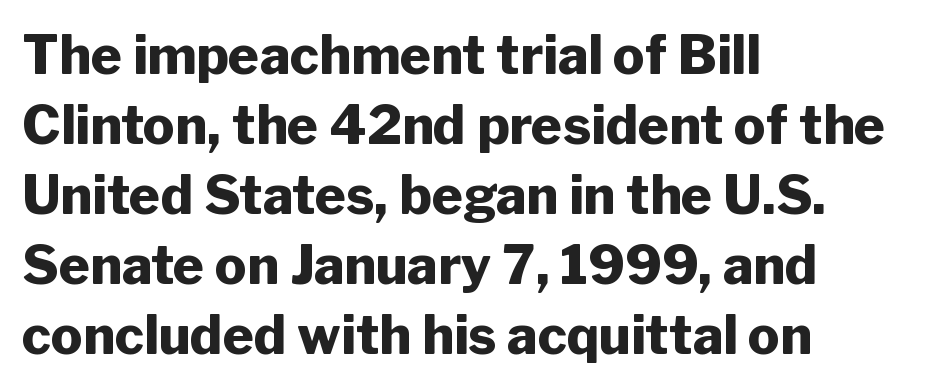
The image shows 53 px heavy sans-serif type, upright; set left-aligned, normal line spacing (1.32x), normal letter spacing, not underlined; low stroke contrast and a medium x-height.
